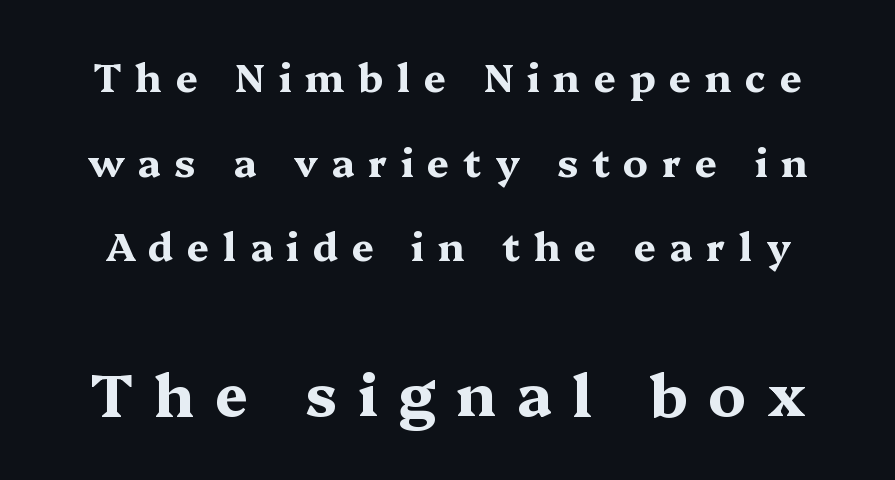
{"serif": "yes", "italic": "no", "bold": "yes", "weight": "bold", "width": "wide", "stroke_contrast": "medium", "x_height": "medium", "monospaced": "no", "underline": "no", "line_spacing": "loose", "line_spacing_ratio": 2.17, "letter_spacing": "wide", "letter_spacing_em": 0.35, "larger_block": "second", "size_ratio": 1.51, "glyph_px": 59}
